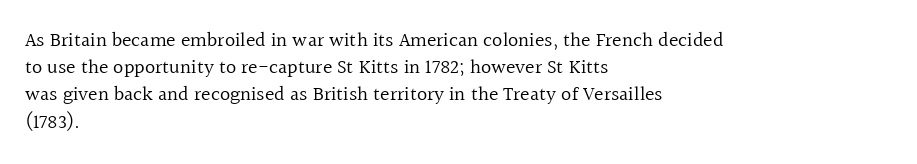
The text block is weighted toward the left margin, trailing off unevenly rightward. Summary of vertical rhythm: regular, with standard interline spacing. Spacing between characters is what you'd get straight out of the box. The letterforms sit at book weight or below.
